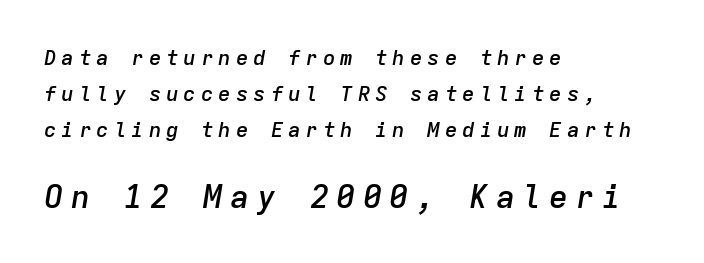
The image shows 32 px semibold type, italic (leaning right), monospaced; set left-aligned, line spacing 1.71x, unusually wide letter spacing (+0.23 em), not underlined; the second (bottom) block is 1.52x larger; low stroke contrast and a medium x-height.
